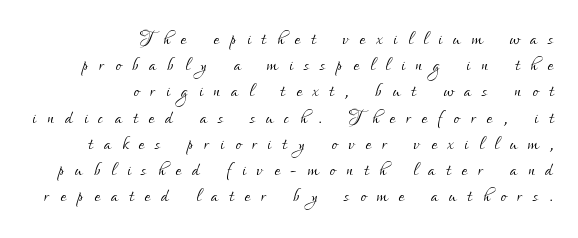
{"bold": "no", "underline": "no", "align": "right", "line_spacing": "tight", "line_spacing_ratio": 1.05, "letter_spacing": "wide", "letter_spacing_em": 0.45, "glyph_px": 25}
